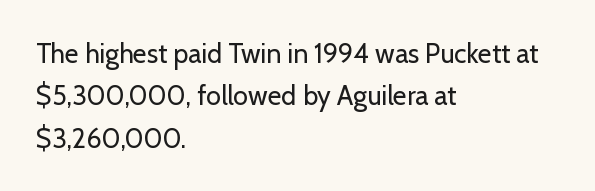
Characters follow at the spacing the type designer built in. Where is the straight margin? On the left. Weight: regular or lighter. Check the space under the baseline: it is left empty. Each new line begins a customary step beneath the previous one.
